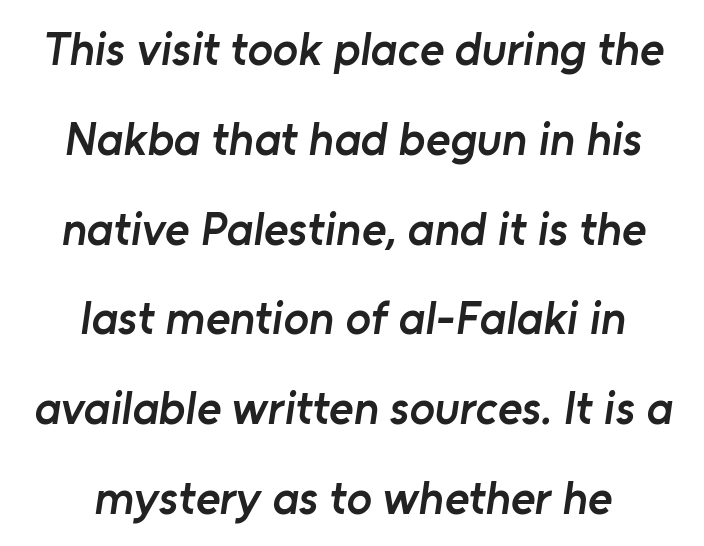
{"serif": "no", "bold": "semi", "weight": "semibold", "width": "normal", "stroke_contrast": "low", "x_height": "medium", "monospaced": "no", "underline": "no", "align": "center", "line_spacing": "loose", "line_spacing_ratio": 1.91, "letter_spacing": "normal", "letter_spacing_em": 0.0, "glyph_px": 47}
